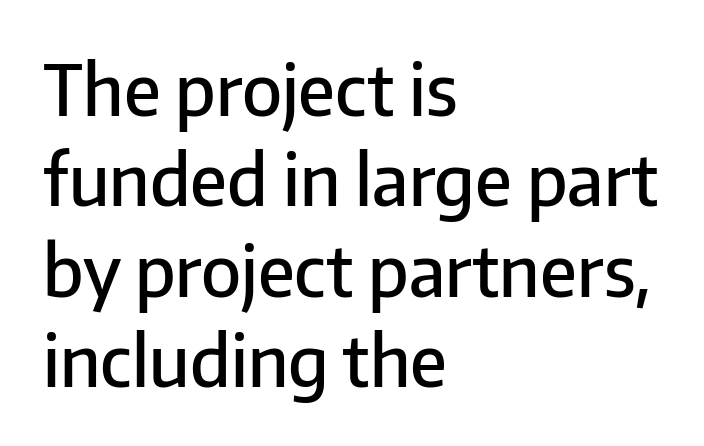
{"serif": "no", "italic": "no", "bold": "semi", "weight": "semibold", "width": "normal", "stroke_contrast": "low", "x_height": "medium", "monospaced": "no", "underline": "no", "align": "left", "line_spacing": "normal", "line_spacing_ratio": 1.29, "letter_spacing": "normal", "letter_spacing_em": 0.0, "glyph_px": 70}
